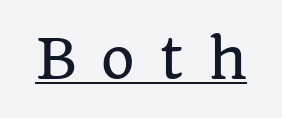
Q: Is the text italic (slanted)? A: No, it is upright.
Q: Is the typeface a serif or a sans-serif typeface? A: Serif.
Q: Is the text underlined? A: Yes.
Q: Is the spacing between letters normal or unusually wide? A: Unusually wide.
Q: Width (condensed, normal, or wide)? A: Normal.
Q: Stroke contrast? A: Low.
Q: x-height? A: Large.
Q: Monospaced? A: No.
